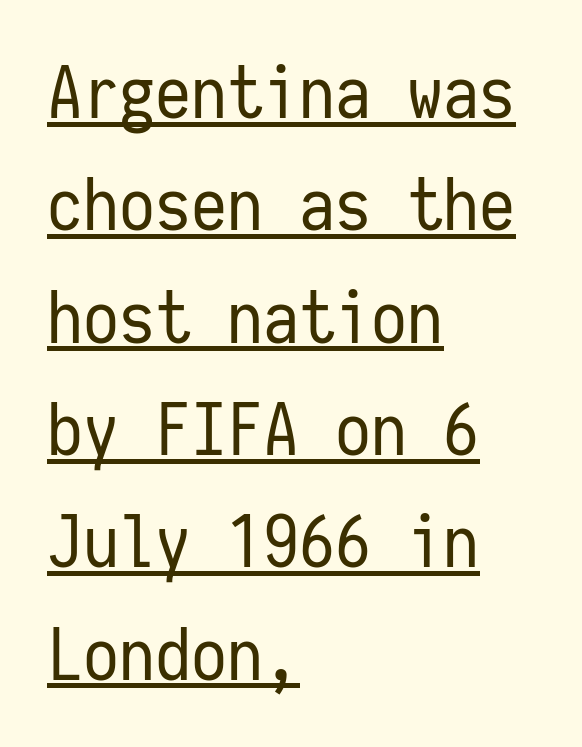
{"serif": "no", "italic": "no", "bold": "no", "weight": "regular", "width": "condensed", "stroke_contrast": "low", "x_height": "medium", "monospaced": "yes", "underline": "yes", "align": "left", "line_spacing": "normal", "line_spacing_ratio": 1.56, "letter_spacing": "normal", "letter_spacing_em": 0.0, "glyph_px": 72}
